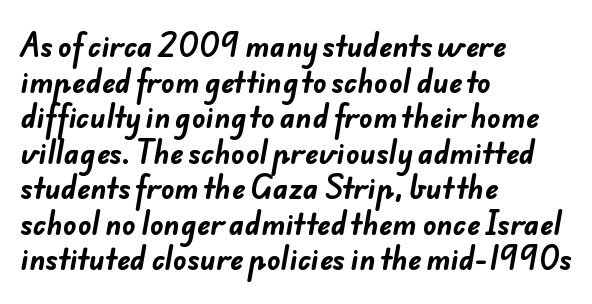
Q: Is the text bold? A: Yes.
Q: Is the typeface a serif or a sans-serif typeface? A: Sans-serif.
Q: Is the text underlined? A: No.
Q: How is the paragraph aligned? A: Left-aligned.
Q: Is the spacing between letters normal or unusually wide? A: Normal.
Q: Is the spacing between lines tight, normal or loose? A: Normal.
Q: Width (condensed, normal, or wide)? A: Normal.
Q: Stroke contrast? A: Low.
Q: x-height? A: Small.
Q: Monospaced? A: No.
